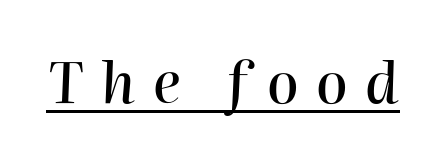
{"italic": "yes", "lean": "right", "slant_degrees": 2, "width": "normal", "stroke_contrast": "high", "x_height": "medium", "monospaced": "no", "underline": "yes", "letter_spacing": "wide", "letter_spacing_em": 0.31, "glyph_px": 57}
